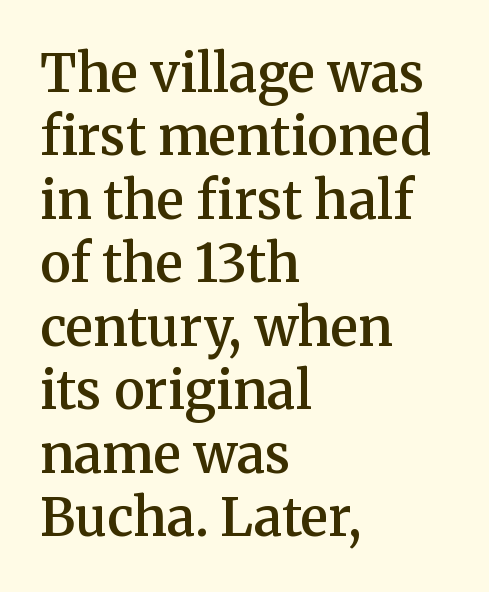
This is the in-between weight designers call semibold or demi. The letters stand straight up with perfectly vertical stems. Decoration check: the copy has no underline. Inter-character spacing is left at the font's built-in metrics.
